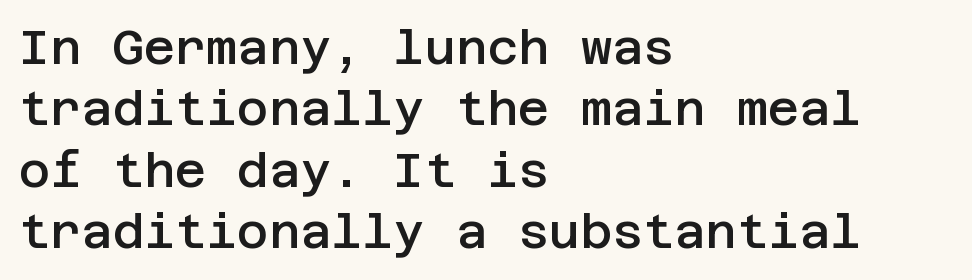
Q: Is the text bold? A: Semi-bold.
Q: Is the text italic (slanted)? A: No, it is upright.
Q: Is the typeface a serif or a sans-serif typeface? A: Sans-serif.
Q: Is the text underlined? A: No.
Q: How is the paragraph aligned? A: Left-aligned.
Q: Is the spacing between letters normal or unusually wide? A: Normal.
Q: Is the spacing between lines tight, normal or loose? A: Normal.
Q: Width (condensed, normal, or wide)? A: Normal.
Q: Stroke contrast? A: Low.
Q: x-height? A: Large.
